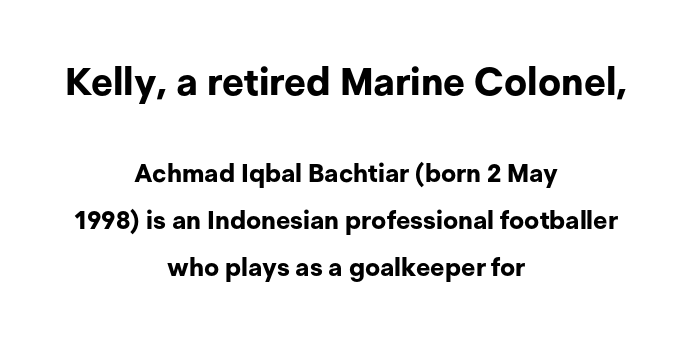
Q: Is the text bold? A: Yes.
Q: Is the text italic (slanted)? A: No, it is upright.
Q: Is the typeface a serif or a sans-serif typeface? A: Sans-serif.
Q: Is the text underlined? A: No.
Q: How is the paragraph aligned? A: Centered.
Q: Is the spacing between letters normal or unusually wide? A: Normal.
Q: Which block of text is set in a larger size, the first (top) or the second (bottom)? A: The first (top) one.
Q: Width (condensed, normal, or wide)? A: Normal.
Q: Stroke contrast? A: Low.
Q: x-height? A: Medium.
Q: Monospaced? A: No.
